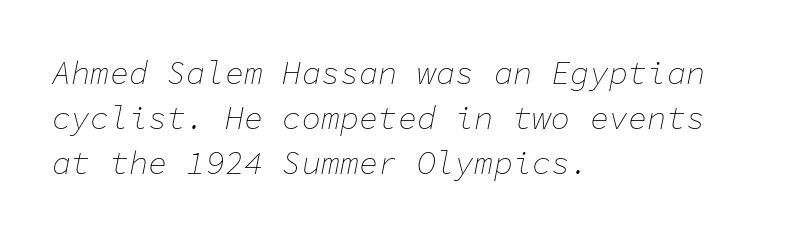
Nothing unusual about the tracking: characters are spaced as the font intends. Horizontal alignment here is leftward, the default for most running prose. Tall strokes in this sample are angled rather than plumb. Horizontal bands of white between lines are of average thickness.
